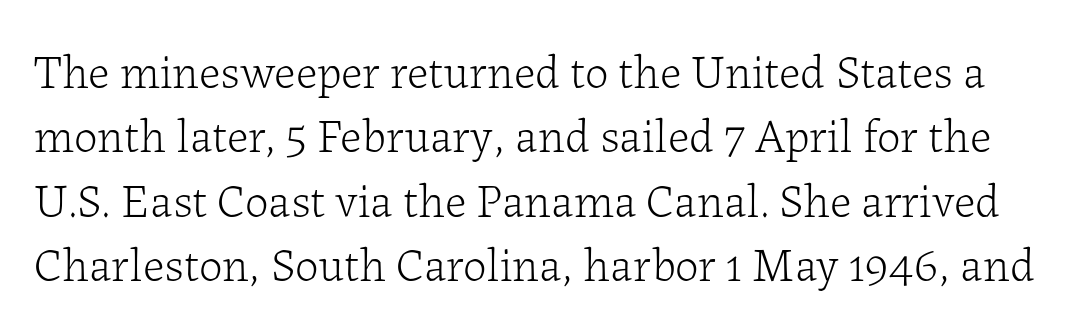
Q: Is the text bold? A: No.
Q: Is the text italic (slanted)? A: No, it is upright.
Q: Is the typeface a serif or a sans-serif typeface? A: Serif.
Q: Is the text underlined? A: No.
Q: Is the spacing between letters normal or unusually wide? A: Normal.
Q: Is the spacing between lines tight, normal or loose? A: Normal.
Q: Width (condensed, normal, or wide)? A: Normal.
Q: Stroke contrast? A: Low.
Q: x-height? A: Medium.
Q: Monospaced? A: No.
